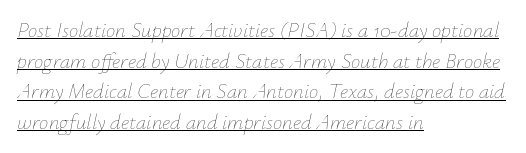
{"italic": "yes", "lean": "right", "slant_degrees": 12, "bold": "no", "underline": "yes", "align": "left", "line_spacing": "normal", "line_spacing_ratio": 1.46, "letter_spacing": "normal", "letter_spacing_em": 0.0, "glyph_px": 21}
